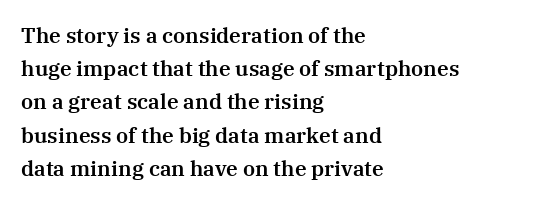
The tracking reads as untouched default to a designer's eye. Anything drawn beneath the words? Only blank space. Leading: standard. The lettering holds an erect, upright posture throughout.
